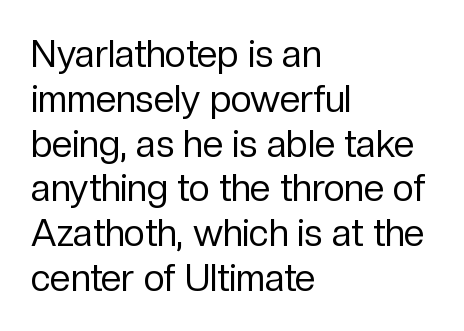
{"serif": "no", "italic": "no", "bold": "no", "weight": "regular", "width": "normal", "stroke_contrast": "low", "x_height": "medium", "monospaced": "no", "underline": "no", "align": "left", "line_spacing_ratio": 1.21, "letter_spacing": "normal", "letter_spacing_em": 0.0, "glyph_px": 37}
